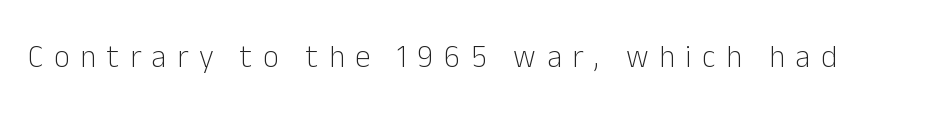
Unmarked baselines from the first word to the last. There is plenty of visible air inserted between adjacent glyphs. Weight: in the light-to-regular range. Every character sits straight up, as roman type does.
